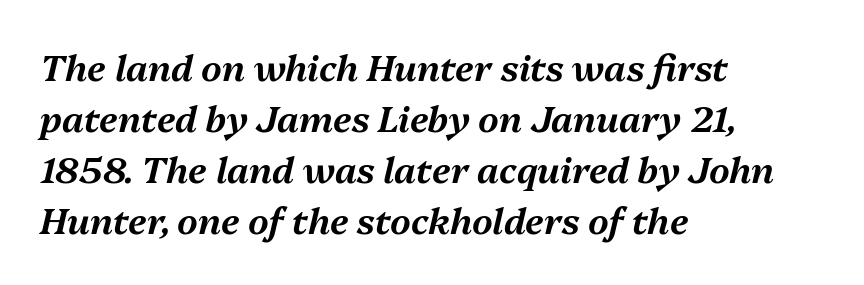
{"italic": "yes", "lean": "right", "slant_degrees": 13, "width": "normal", "stroke_contrast": "medium", "x_height": "medium", "monospaced": "no", "underline": "no", "align": "left", "line_spacing": "normal", "line_spacing_ratio": 1.42, "letter_spacing": "normal", "letter_spacing_em": 0.0, "glyph_px": 36}
